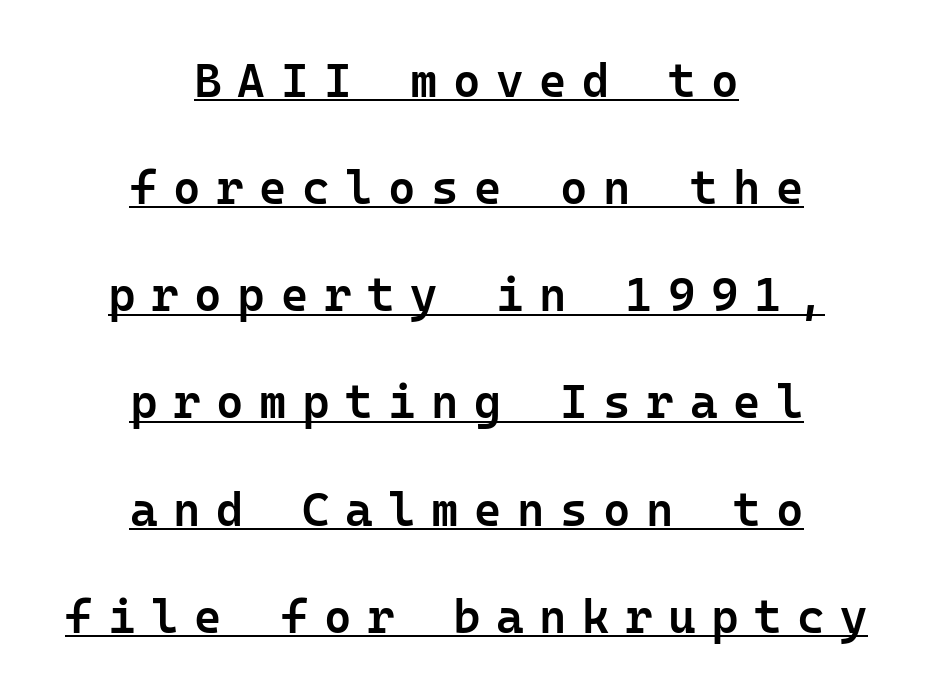
{"serif": "no", "italic": "no", "bold": "semi", "weight": "semibold", "width": "normal", "stroke_contrast": "low", "x_height": "medium", "monospaced": "yes", "underline": "yes", "align": "center", "line_spacing": "loose", "line_spacing_ratio": 2.28, "letter_spacing": "wide", "letter_spacing_em": 0.33, "glyph_px": 47}
